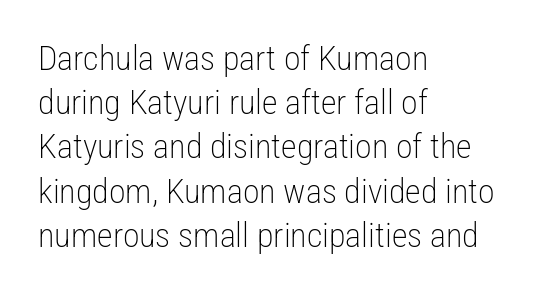
Inter-character spacing is left at the font's built-in metrics. Unlike a traditional serif, this face leaves its strokes unadorned. Is there any slant? The stems are plumb. Stroke thickness stays within the range of a standard reading face or lighter.
